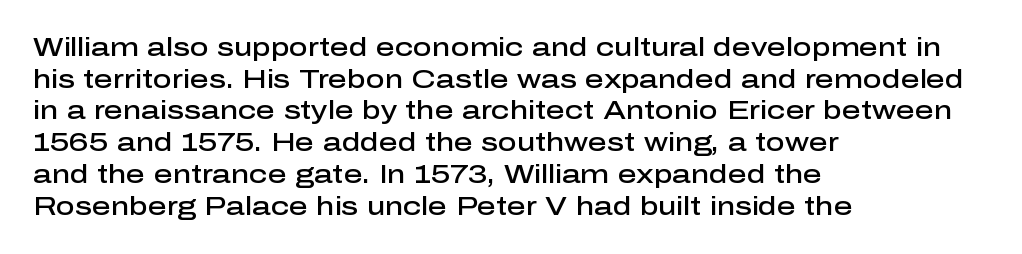
Each row of text sits above clean, open space. Typesetter's note: demi weight, one step under bold. Is the block centered? No — it sits flush against the left margin. Posture: straight, roman, zero tilt. The letterforms sit shoulder to shoulder at normal distance.
